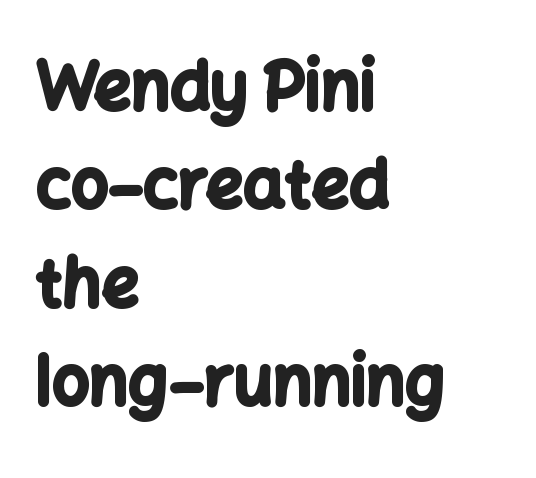
{"serif": "no", "italic": "no", "bold": "yes", "weight": "bold", "width": "normal", "stroke_contrast": "low", "x_height": "medium", "monospaced": "no", "underline": "no", "align": "left", "line_spacing": "normal", "line_spacing_ratio": 1.49, "letter_spacing": "normal", "letter_spacing_em": 0.0, "glyph_px": 66}
